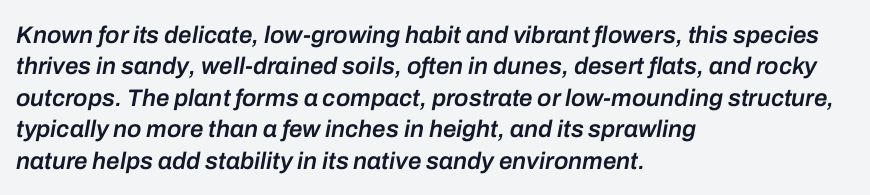
{"italic": "yes", "lean": "right", "slant_degrees": 10, "bold": "semi", "underline": "no", "align": "left", "line_spacing": "normal", "line_spacing_ratio": 1.31, "letter_spacing": "normal", "letter_spacing_em": 0.0, "glyph_px": 24}
